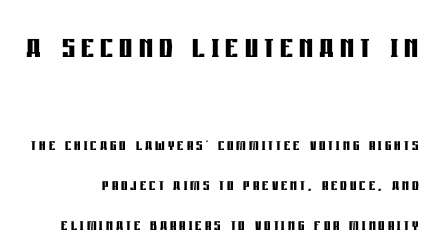
Q: Is the text bold? A: Yes.
Q: Is the text italic (slanted)? A: No, it is upright.
Q: Is the typeface a serif or a sans-serif typeface? A: Sans-serif.
Q: Is the text underlined? A: No.
Q: Is the spacing between lines tight, normal or loose? A: Loose.
Q: Which block of text is set in a larger size, the first (top) or the second (bottom)? A: The first (top) one.
Q: Width (condensed, normal, or wide)? A: Condensed.
Q: Stroke contrast? A: Low.
Q: x-height? A: Large.
Q: Monospaced? A: No.
